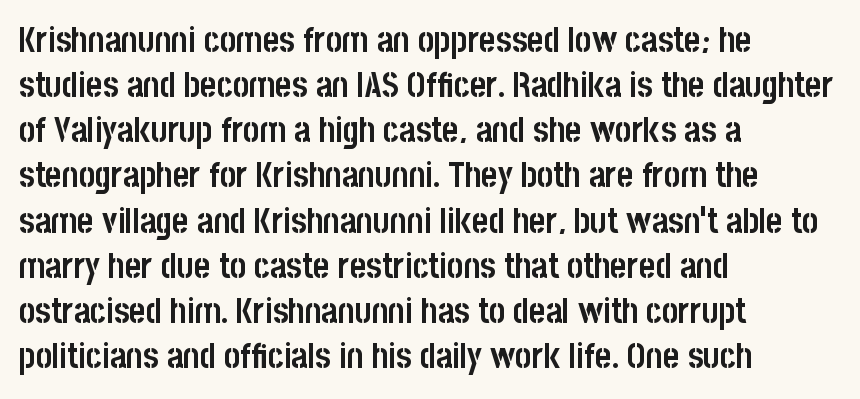
{"serif": "no", "italic": "no", "bold": "yes", "weight": "semibold", "width": "condensed", "stroke_contrast": "low", "x_height": "large", "monospaced": "no", "underline": "no", "align": "left", "line_spacing": "normal", "line_spacing_ratio": 1.29, "letter_spacing": "normal", "letter_spacing_em": 0.0, "glyph_px": 35}
